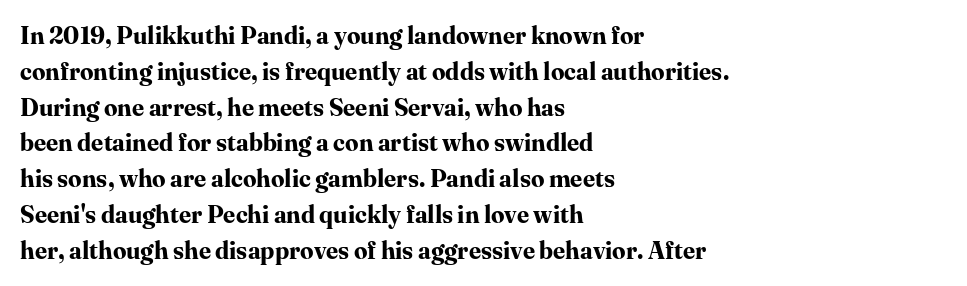
Italic: no, the glyphs are upright roman. Reading down the column, the eye jumps a familiar distance to each next line. Each row of text sits above clean, open space. Chunky letters — that's bold for sure.
